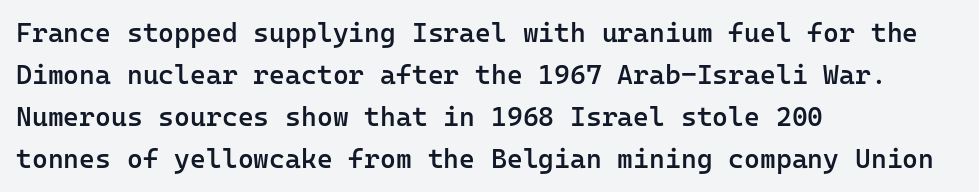
Q: Is the text bold? A: Semi-bold.
Q: Is the text italic (slanted)? A: No, it is upright.
Q: Is the text underlined? A: No.
Q: How is the paragraph aligned? A: Left-aligned.
Q: Is the spacing between letters normal or unusually wide? A: Normal.
Q: Is the spacing between lines tight, normal or loose? A: Normal.
